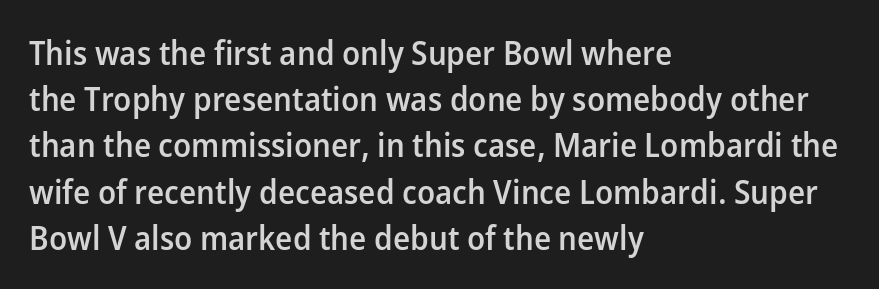
Q: Is the text bold? A: Semi-bold.
Q: Is the text italic (slanted)? A: No, it is upright.
Q: Is the typeface a serif or a sans-serif typeface? A: Sans-serif.
Q: Is the text underlined? A: No.
Q: How is the paragraph aligned? A: Left-aligned.
Q: Is the spacing between letters normal or unusually wide? A: Normal.
Q: Is the spacing between lines tight, normal or loose? A: Normal.
Q: Width (condensed, normal, or wide)? A: Normal.
Q: Stroke contrast? A: Low.
Q: x-height? A: Medium.
Q: Monospaced? A: No.
